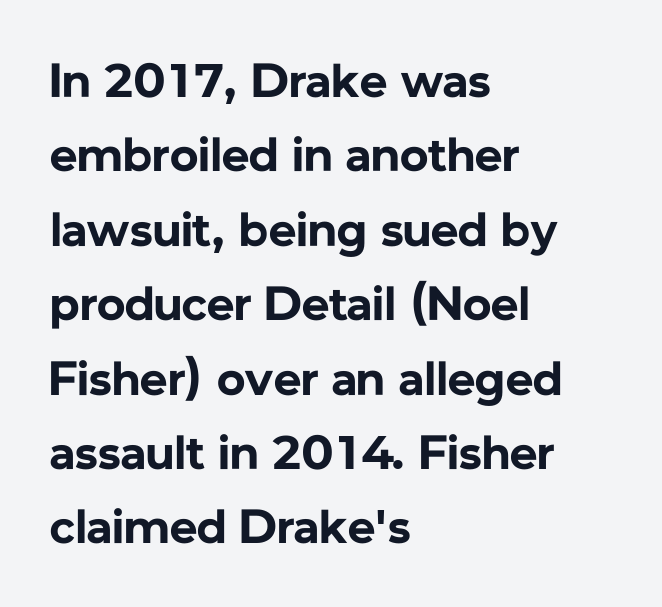
Q: Is the text bold? A: Yes.
Q: Is the text italic (slanted)? A: No, it is upright.
Q: Is the typeface a serif or a sans-serif typeface? A: Sans-serif.
Q: Is the text underlined? A: No.
Q: How is the paragraph aligned? A: Left-aligned.
Q: Is the spacing between letters normal or unusually wide? A: Normal.
Q: Is the spacing between lines tight, normal or loose? A: Normal.
Q: Width (condensed, normal, or wide)? A: Normal.
Q: Stroke contrast? A: Low.
Q: x-height? A: Medium.
Q: Monospaced? A: No.
